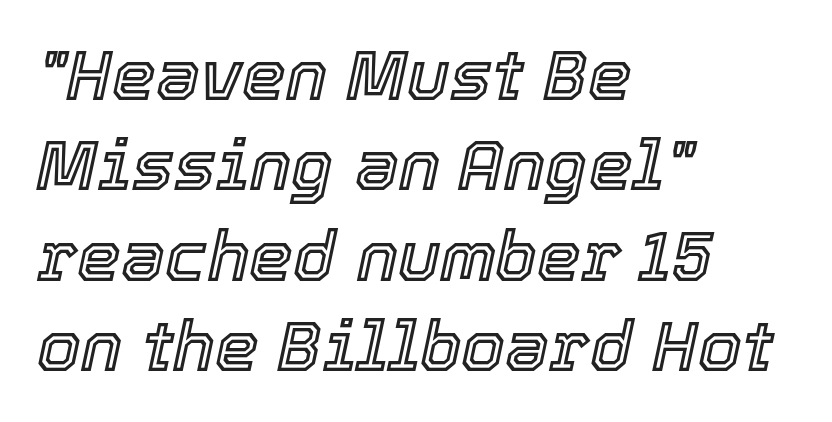
The image shows 70 px text type, italic (leaning right); set left-aligned, normal line spacing (1.29x), normal letter spacing, not underlined; a medium x-height.
